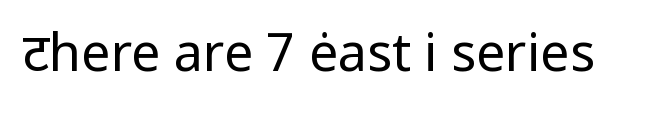
Q: Is the text bold? A: No.
Q: Is the text italic (slanted)? A: No, it is upright.
Q: Is the typeface a serif or a sans-serif typeface? A: Sans-serif.
Q: Is the text underlined? A: No.
Q: Is the spacing between letters normal or unusually wide? A: Normal.
Q: Width (condensed, normal, or wide)? A: Normal.
Q: Stroke contrast? A: Low.
Q: x-height? A: Medium.
Q: Monospaced? A: No.
